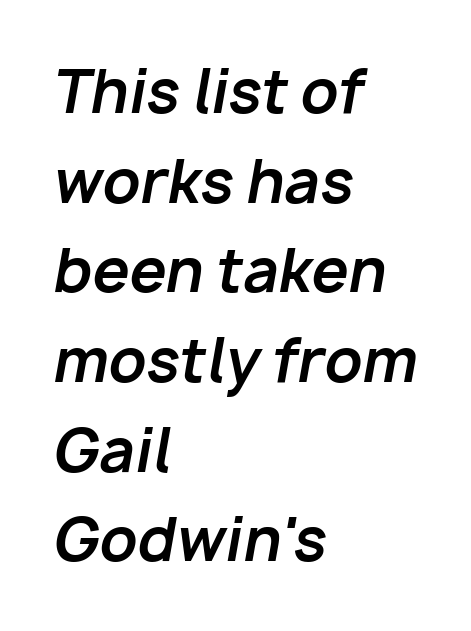
Character widths vary here, with narrow letters taking less room than wide ones. The whole block is typeset with a tilt. The block of text has a typical density, with ordinary space between rows. The glyphs have the mass of a bold cut. Bare-footed words on every line.
